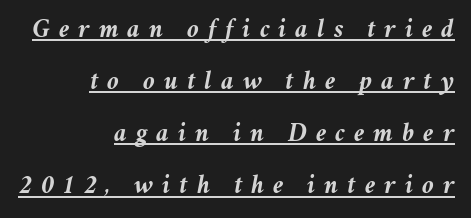
Summary of weight: heavy, a full bold. Style check: oblique. These lines are set flush right with a ragged left edge. Beneath each row of characters lies a ruled line. The letters are spread apart with noticeably loose tracking.
